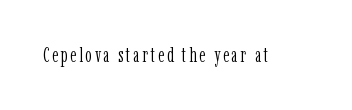
{"italic": "no", "bold": "no", "underline": "no", "glyph_px": 20}
